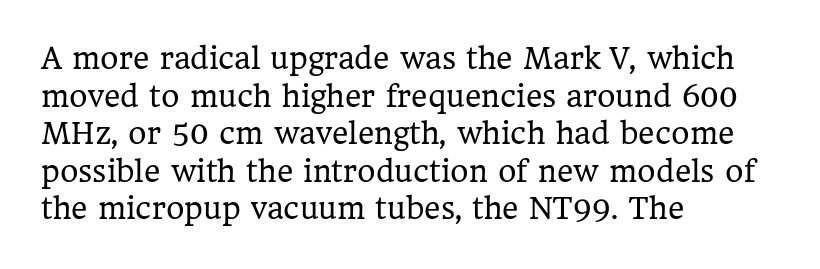
{"serif": "yes", "italic": "no", "bold": "no", "weight": "regular", "width": "normal", "stroke_contrast": "low", "x_height": "medium", "monospaced": "no", "underline": "no", "align": "left", "line_spacing": "normal", "line_spacing_ratio": 1.34, "letter_spacing": "normal", "letter_spacing_em": 0.0, "glyph_px": 28}
